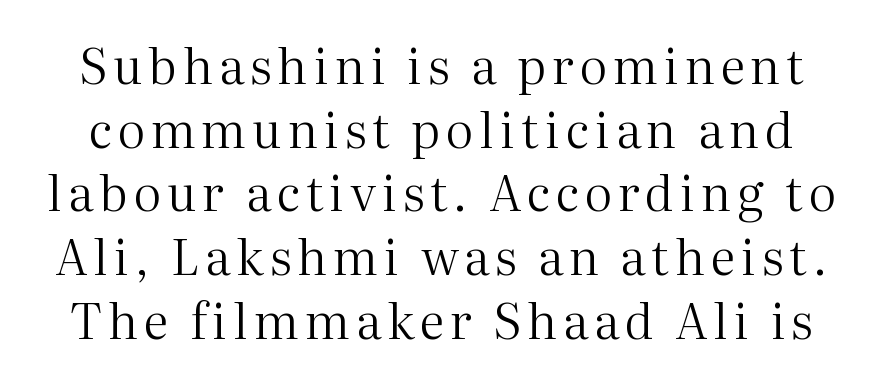
The image shows 49 px regular-weight serif type, upright; set normal line spacing (1.3x), not underlined; medium stroke contrast and a medium x-height.
